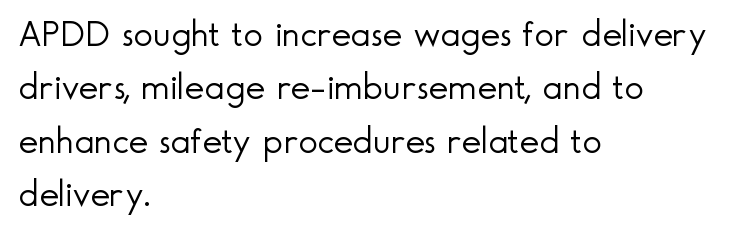
Looks like regular typesetting: each glyph gets only the width it needs. Line starts are locked; line ends wander. The designer went with a sans here, leaving each stem footless. Is the letter spacing exaggerated? No — it looks like the ordinary default. Compared with a typical body face, this is equally light or lighter still.
